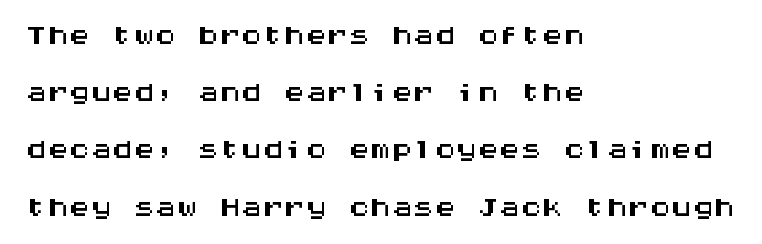
Notice how the passage keeps a crisp vertical edge on the left only. Only glyphs here, with clear space below each row. Monospaced: the letters line up in strict vertical columns. The face used here is a sans, in the tradition of grotesques and geometrics. Ascenders rise straight up at ninety degrees. A normal amount of white space separates one row of letters from the next.
